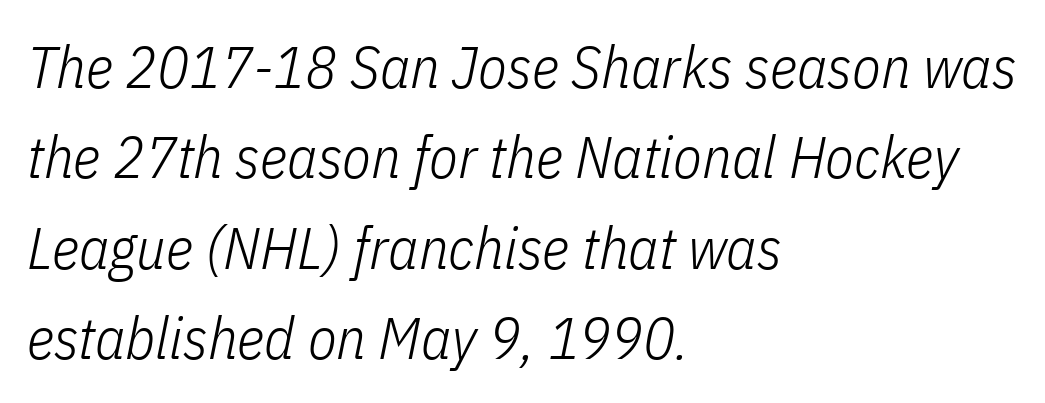
Q: Is the text bold? A: No.
Q: Is the text italic (slanted)? A: Yes, it leans right by about 11 degrees.
Q: Is the text underlined? A: No.
Q: How is the paragraph aligned? A: Left-aligned.
Q: Is the spacing between letters normal or unusually wide? A: Normal.
Q: Is the spacing between lines tight, normal or loose? A: Normal.
Q: Width (condensed, normal, or wide)? A: Condensed.
Q: Stroke contrast? A: Low.
Q: x-height? A: Medium.
Q: Monospaced? A: No.
